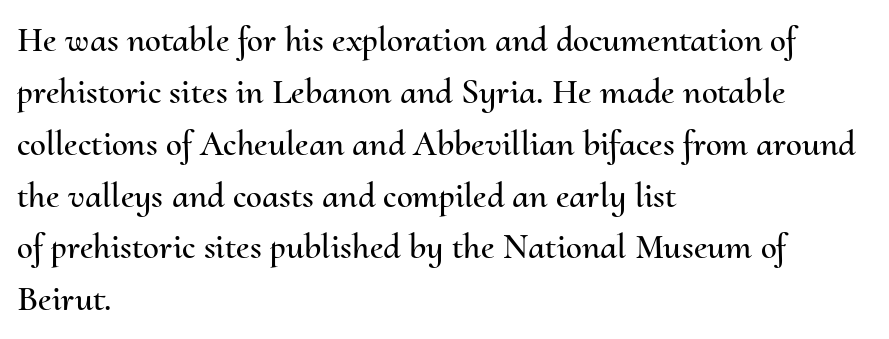
The image shows 36 px text type, upright; set left-aligned, normal line spacing (1.44x), normal letter spacing, not underlined; medium stroke contrast and a small x-height.
